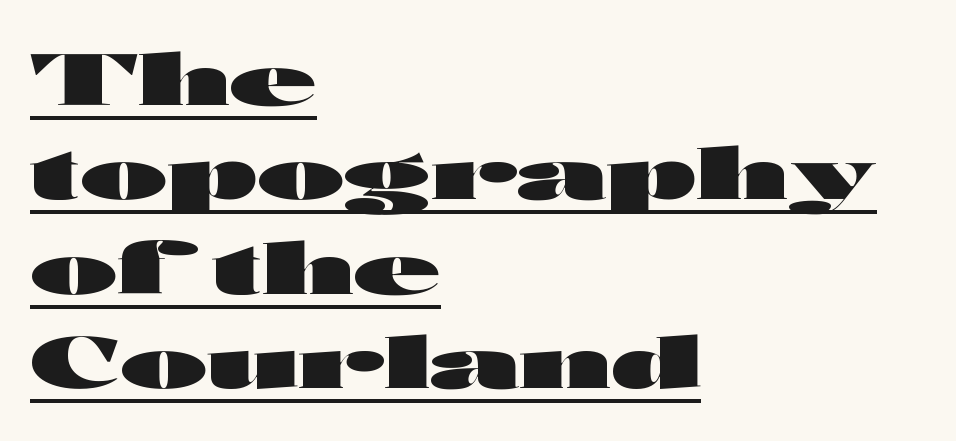
Looks like regular typesetting: each glyph gets only the width it needs. Each line of the rendering has a horizontal stroke beneath the glyphs. These lines sit exactly where default settings would place them. Leftover space on each line is placed entirely after the last word. Are there feet on the stems? There aren't — it's a sans. Ordinary non-slanted type is in use.
